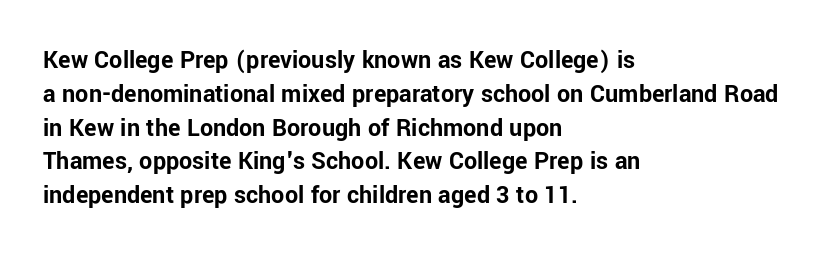
Q: Is the text bold? A: Yes.
Q: Is the text italic (slanted)? A: No, it is upright.
Q: Is the text underlined? A: No.
Q: How is the paragraph aligned? A: Left-aligned.
Q: Is the spacing between letters normal or unusually wide? A: Normal.
Q: Is the spacing between lines tight, normal or loose? A: Normal.
